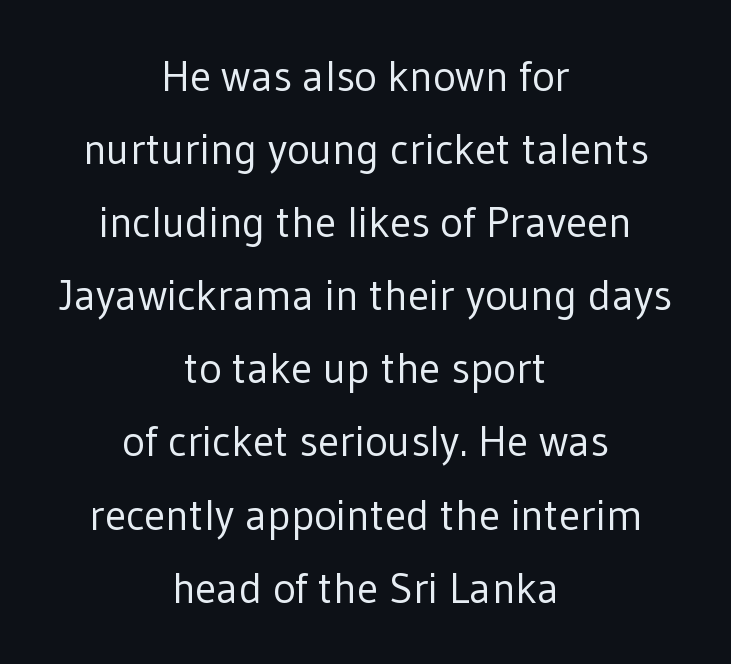
{"serif": "no", "italic": "no", "bold": "no", "weight": "regular", "width": "normal", "stroke_contrast": "low", "x_height": "medium", "monospaced": "no", "underline": "no", "align": "center", "line_spacing": "normal", "line_spacing_ratio": 1.7, "letter_spacing": "normal", "letter_spacing_em": 0.0, "glyph_px": 43}
